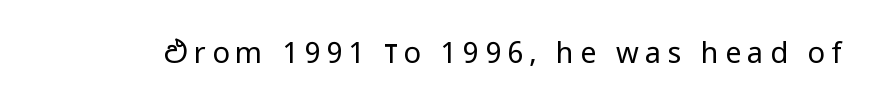
Each letter keeps its own natural width here, so spacing adapts to shape. Descenders hang freely into open space. The rendering inserts visible extra space after every character. You can tell from the bare stems that sans-serif type was used.
